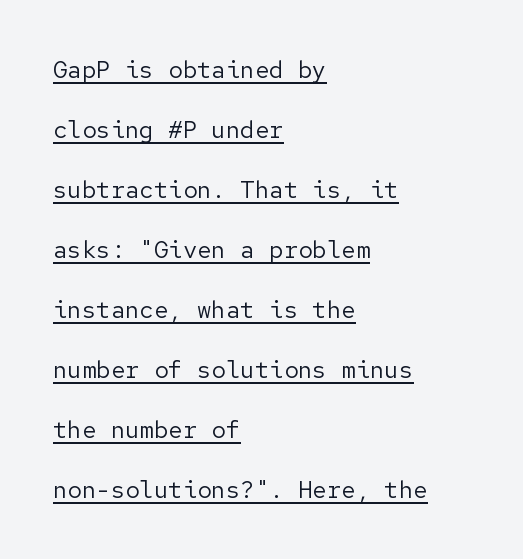
Q: Is the text bold? A: No.
Q: Is the text italic (slanted)? A: No, it is upright.
Q: Is the text underlined? A: Yes.
Q: How is the paragraph aligned? A: Left-aligned.
Q: Is the spacing between letters normal or unusually wide? A: Normal.
Q: Is the spacing between lines tight, normal or loose? A: Loose.
